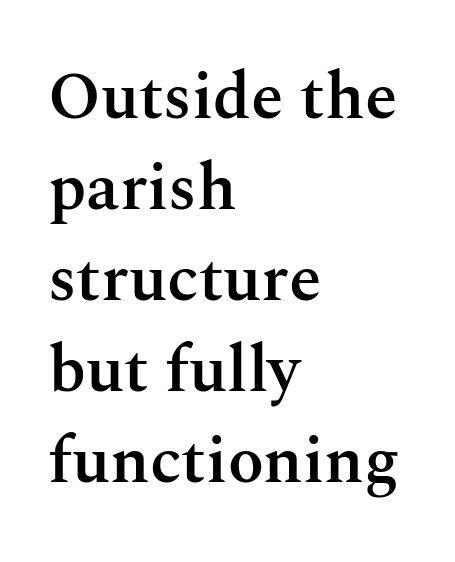
The image shows 66 px semibold serif type, upright; set left-aligned, normal line spacing (1.38x), normal letter spacing, not underlined; medium stroke contrast and a medium x-height.
